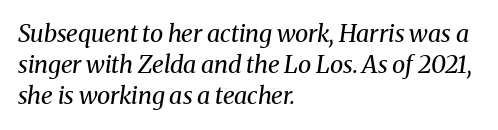
{"italic": "yes", "lean": "right", "slant_degrees": 8, "bold": "no", "underline": "no", "align": "left", "line_spacing": "normal", "line_spacing_ratio": 1.3, "letter_spacing": "normal", "letter_spacing_em": 0.0, "glyph_px": 24}
